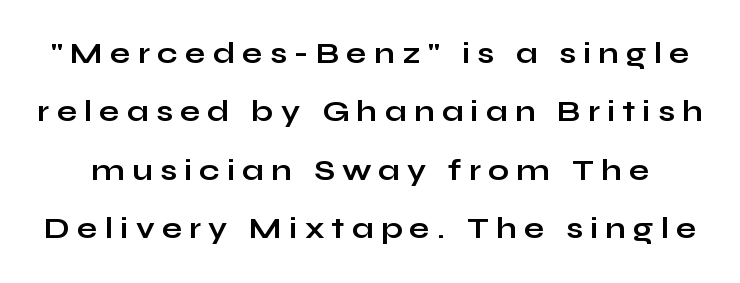
Q: Is the text bold? A: Yes.
Q: Is the text italic (slanted)? A: No, it is upright.
Q: Is the typeface a serif or a sans-serif typeface? A: Sans-serif.
Q: Is the text underlined? A: No.
Q: Is the spacing between letters normal or unusually wide? A: Unusually wide.
Q: Is the spacing between lines tight, normal or loose? A: Loose.
Q: Width (condensed, normal, or wide)? A: Wide.
Q: Stroke contrast? A: Low.
Q: x-height? A: Medium.
Q: Monospaced? A: No.
